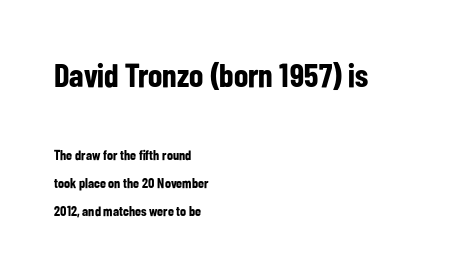
The image shows 33 px bold, condensed sans-serif type, upright; set left-aligned, loose line spacing (2.0x), normal letter spacing, not underlined; the first (top) block is 2.36x larger; low stroke contrast and a medium x-height.
